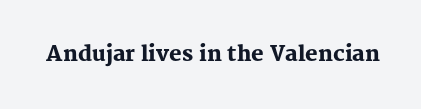
Q: Is the text bold? A: Yes.
Q: Is the text italic (slanted)? A: No, it is upright.
Q: Is the text underlined? A: No.
Q: Is the spacing between letters normal or unusually wide? A: Normal.
